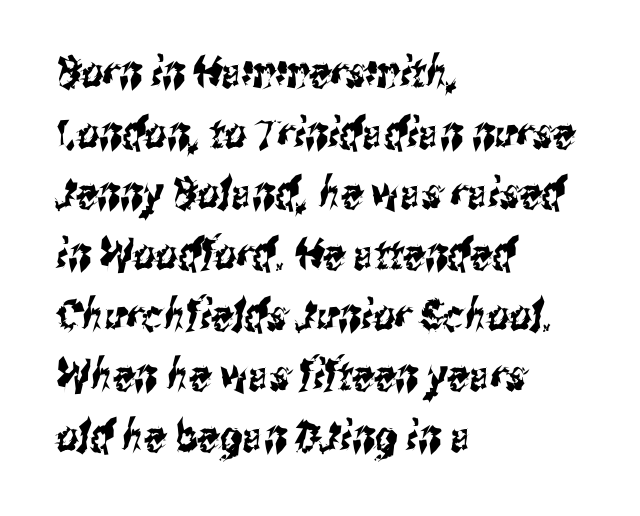
Q: Is the typeface a serif or a sans-serif typeface? A: Sans-serif.
Q: Is the text underlined? A: No.
Q: How is the paragraph aligned? A: Left-aligned.
Q: Is the spacing between letters normal or unusually wide? A: Normal.
Q: Is the spacing between lines tight, normal or loose? A: Normal.
Q: Width (condensed, normal, or wide)? A: Condensed.
Q: Stroke contrast? A: Medium.
Q: x-height? A: Medium.
Q: Monospaced? A: No.
